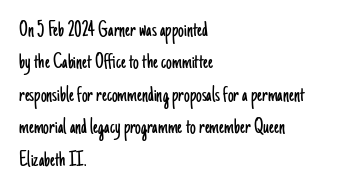
Q: Is the text bold? A: No.
Q: Is the text italic (slanted)? A: No, it is upright.
Q: Is the text underlined? A: No.
Q: How is the paragraph aligned? A: Left-aligned.
Q: Is the spacing between letters normal or unusually wide? A: Normal.
Q: Is the spacing between lines tight, normal or loose? A: Normal.
